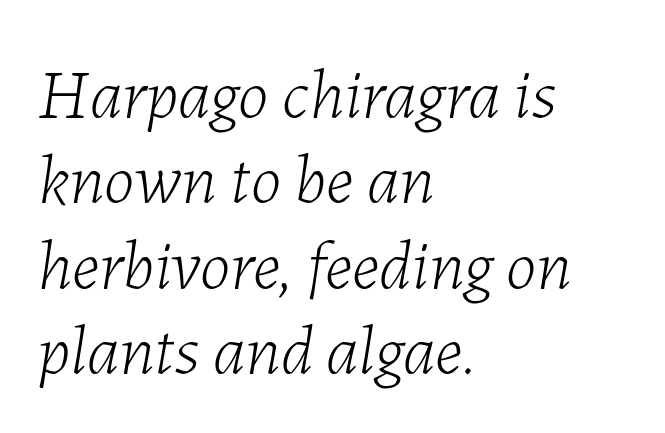
The image shows 70 px light type, italic (leaning right); set left-aligned, line spacing 1.22x, normal letter spacing, not underlined; low stroke contrast and a medium x-height.
